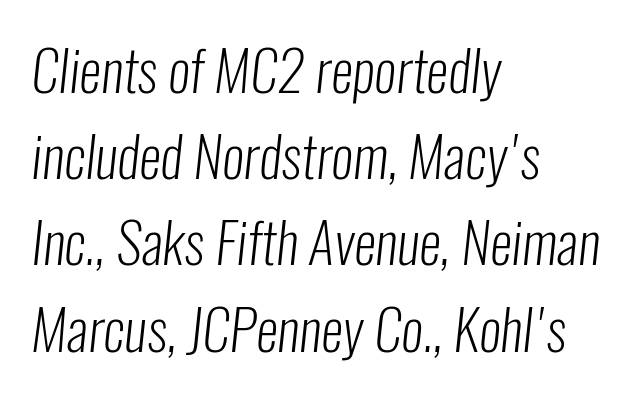
The font is comparable to plain body text, perhaps lighter. The space directly below the letters is spotless. Line beginnings align vertically; line endings do not. Words appear dense and cohesive because spacing is normal. A typesetter would call this proportional, since set widths differ per character. Leading matches the norm, producing a regular column.
